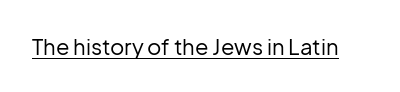
{"italic": "no", "bold": "no", "underline": "yes", "letter_spacing": "normal", "letter_spacing_em": 0.0, "glyph_px": 22}
